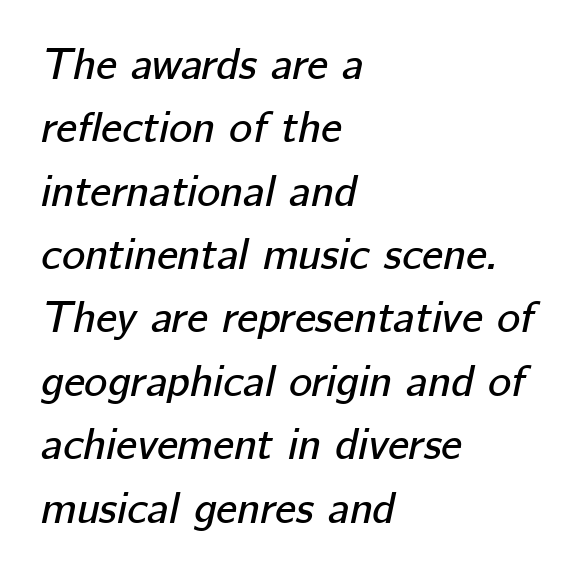
Q: Is the text italic (slanted)? A: Yes, it leans right by about 12 degrees.
Q: Is the text underlined? A: No.
Q: How is the paragraph aligned? A: Left-aligned.
Q: Is the spacing between letters normal or unusually wide? A: Normal.
Q: Is the spacing between lines tight, normal or loose? A: Normal.
Q: Width (condensed, normal, or wide)? A: Normal.
Q: Stroke contrast? A: Low.
Q: x-height? A: Medium.
Q: Monospaced? A: No.
